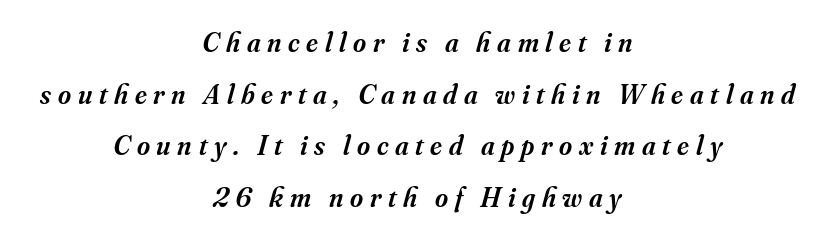
Here the glyphs are tracked loosely, breaking word shapes into spaced letters. The rendering positions every line midway between the sides. Each letter keeps its own natural width here, so spacing adapts to shape. Underline: absent. Looking at the ascenders, they clearly lean.
